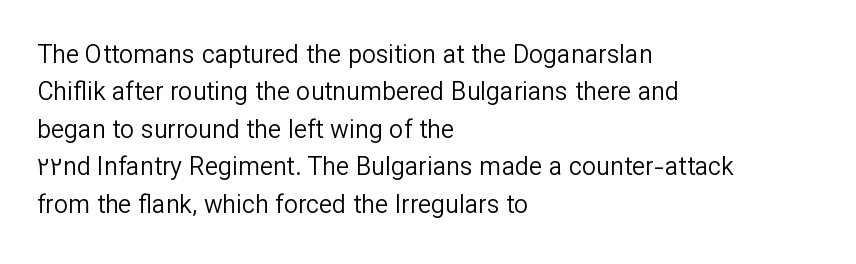
The image shows 25 px text type, upright; set left-aligned, normal line spacing (1.5x), normal letter spacing, not underlined.
